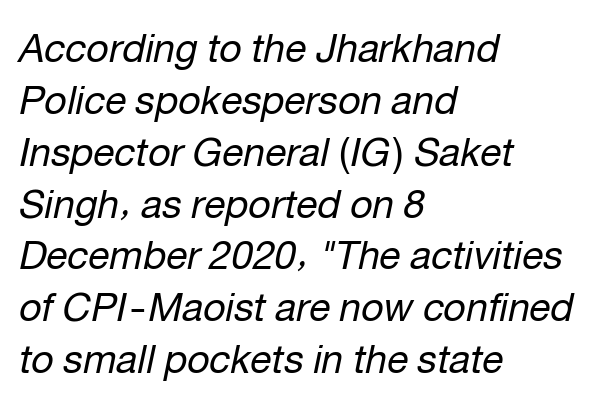
Q: Is the text bold? A: No.
Q: Is the text italic (slanted)? A: Yes, it leans right by about 12 degrees.
Q: Is the text underlined? A: No.
Q: How is the paragraph aligned? A: Left-aligned.
Q: Is the spacing between letters normal or unusually wide? A: Normal.
Q: Is the spacing between lines tight, normal or loose? A: Normal.
Q: Width (condensed, normal, or wide)? A: Normal.
Q: Stroke contrast? A: Low.
Q: x-height? A: Medium.
Q: Monospaced? A: No.
